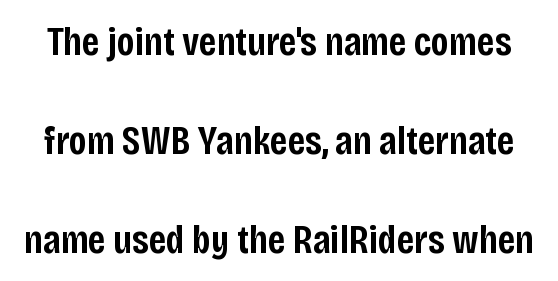
The image shows 41 px semibold, condensed sans-serif type, upright; set loose line spacing (2.41x), normal letter spacing, not underlined; low stroke contrast and a large x-height.
